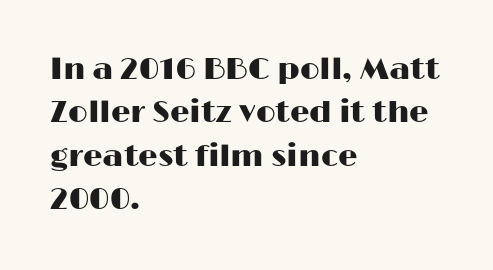
Q: Is the text italic (slanted)? A: No, it is upright.
Q: Is the typeface a serif or a sans-serif typeface? A: Sans-serif.
Q: Is the text underlined? A: No.
Q: How is the paragraph aligned? A: Left-aligned.
Q: Is the spacing between letters normal or unusually wide? A: Normal.
Q: Is the spacing between lines tight, normal or loose? A: Normal.
Q: Width (condensed, normal, or wide)? A: Wide.
Q: Stroke contrast? A: High.
Q: x-height? A: Medium.
Q: Monospaced? A: No.
